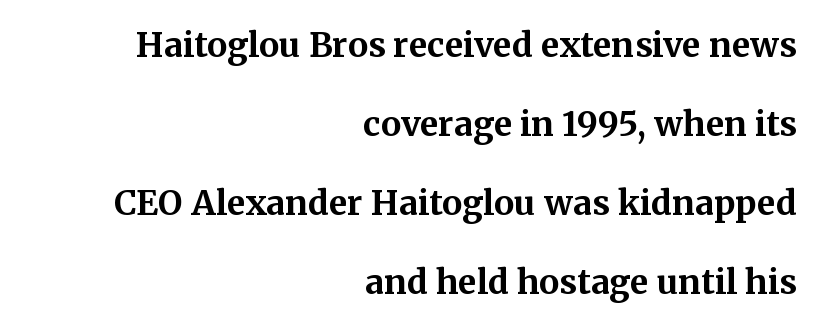
{"serif": "yes", "italic": "no", "bold": "yes", "weight": "bold", "width": "normal", "stroke_contrast": "medium", "x_height": "medium", "monospaced": "no", "underline": "no", "align": "right", "line_spacing": "loose", "line_spacing_ratio": 2.32, "letter_spacing": "normal", "letter_spacing_em": 0.0, "glyph_px": 34}
